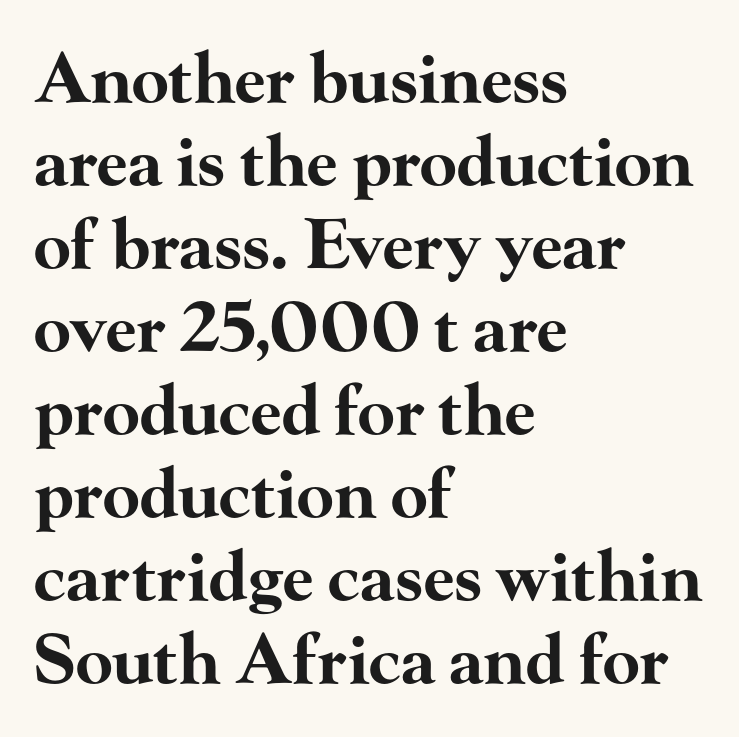
Q: Is the text bold? A: Yes.
Q: Is the text italic (slanted)? A: No, it is upright.
Q: Is the typeface a serif or a sans-serif typeface? A: Serif.
Q: Is the text underlined? A: No.
Q: How is the paragraph aligned? A: Left-aligned.
Q: Is the spacing between letters normal or unusually wide? A: Normal.
Q: Width (condensed, normal, or wide)? A: Wide.
Q: Stroke contrast? A: High.
Q: x-height? A: Small.
Q: Monospaced? A: No.
